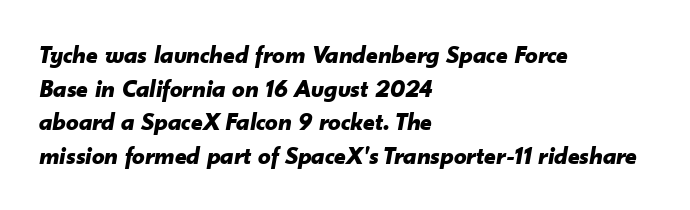
Caption: multi-line text, flush left, ragged right. Between one letter and the next there's only the usual sliver of space. A typesetter would call this leading conventional body-copy spacing. The strokes are fattened all the way to bold.
